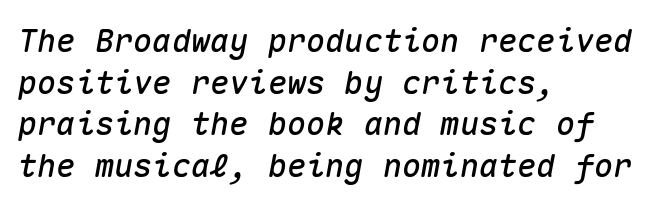
You could count columns in this text — the font is strictly monospaced. Teacher's note: observe the even left margin — that is flush-left alignment. Underlining? Definitely not there. Style check: oblique. Successive baselines arrive at the customary interval. Nobody touched the tracking dial on this one.
